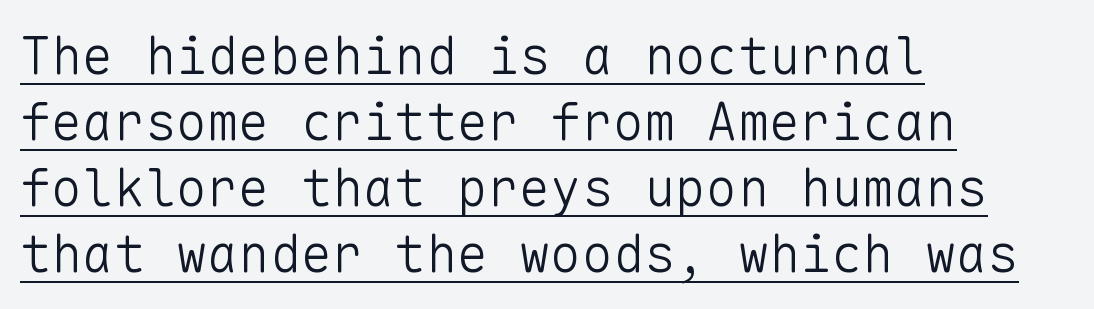
Alignment: flush left. The space between consecutive lines is moderate. The letters carry no serifs — their stems end cleanly without finishing strokes. Monospaced: the letters line up in strict vertical columns.
